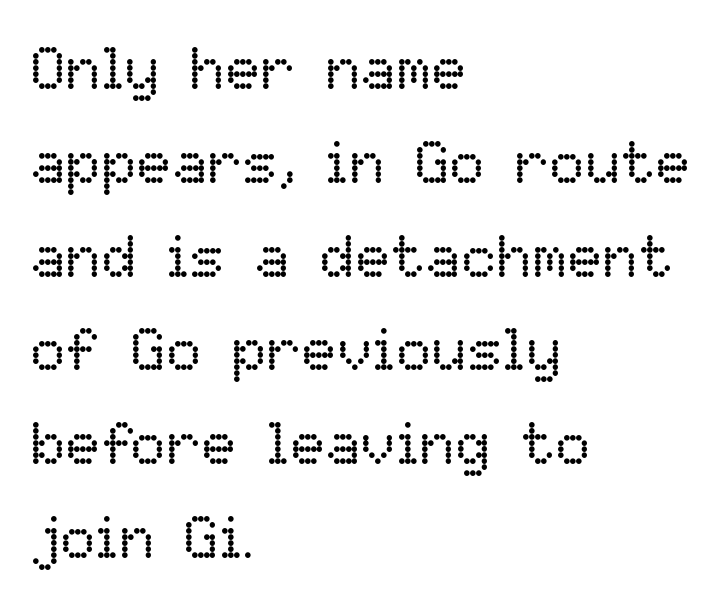
Q: Is the text bold? A: No.
Q: Is the text italic (slanted)? A: No, it is upright.
Q: Is the text underlined? A: No.
Q: How is the paragraph aligned? A: Left-aligned.
Q: Is the spacing between letters normal or unusually wide? A: Normal.
Q: Is the spacing between lines tight, normal or loose? A: Normal.
Q: Width (condensed, normal, or wide)? A: Normal.
Q: Stroke contrast? A: Low.
Q: x-height? A: Medium.
Q: Monospaced? A: No.
